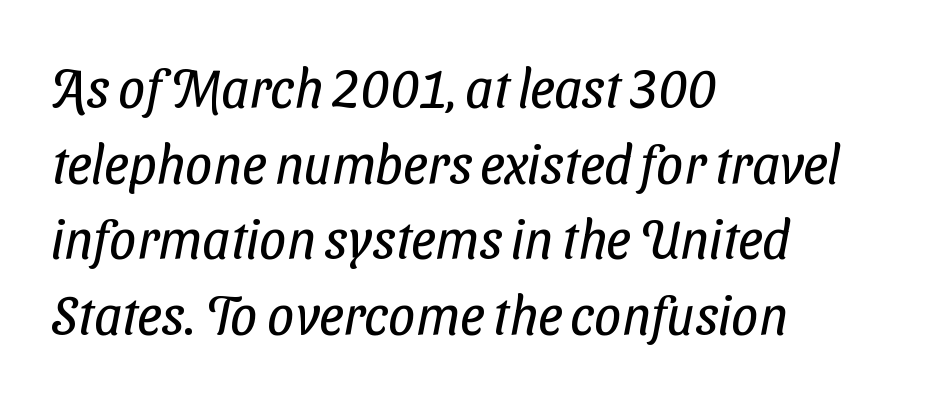
The image shows 54 px regular-weight, condensed sans-serif type; set left-aligned, normal line spacing (1.4x), normal letter spacing, not underlined; low stroke contrast and a medium x-height.
